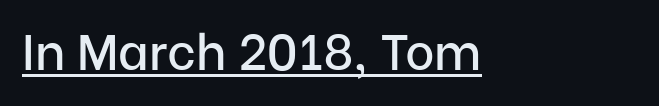
Every stem runs plumb, perpendicular to the baseline. Casual observation: everything's shoved over to the left. The rendered words wear a rule along their underside. Each letter's strokes conclude bluntly, with no projecting serifs.
